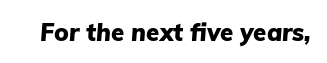
Typographic density is high because the face is bold. Lines of text with bare space underneath. Slant detected: the letters are inclined. The letters sit at their default tracking, neither squeezed nor spread.
